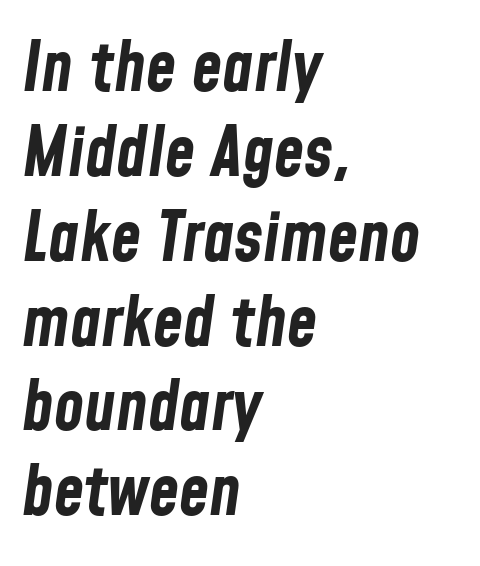
Q: Is the text bold? A: Yes.
Q: Is the text italic (slanted)? A: Yes, it leans right by about 8 degrees.
Q: Is the text underlined? A: No.
Q: How is the paragraph aligned? A: Left-aligned.
Q: Is the spacing between letters normal or unusually wide? A: Normal.
Q: Width (condensed, normal, or wide)? A: Condensed.
Q: Stroke contrast? A: Low.
Q: x-height? A: Medium.
Q: Monospaced? A: No.
